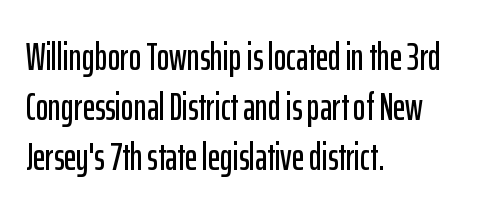
The space between consecutive lines is moderate. When letters stand straight like this, we call the style roman or upright. This rendering features lettering with no underline. The typesetter chose a ragged-right arrangement here.
